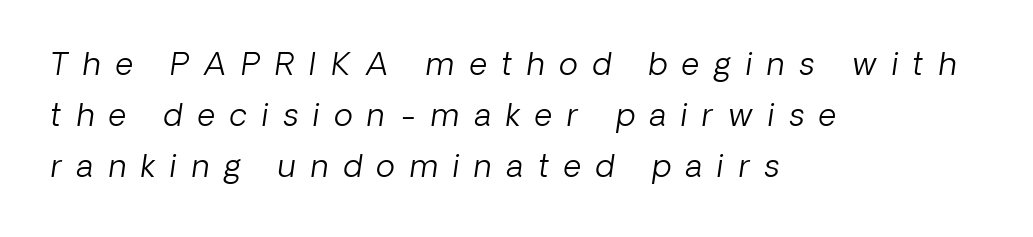
Note the varied advance widths — an 'i' is clearly narrower than an 'm'. Descenders are the only things crossing below the line. No chunkiness to these letters — they're not bold. Compared with typical body copy, the letter spacing here is much looser. Whoever set this chose a conventional vertical rhythm. Posture: slanted.
